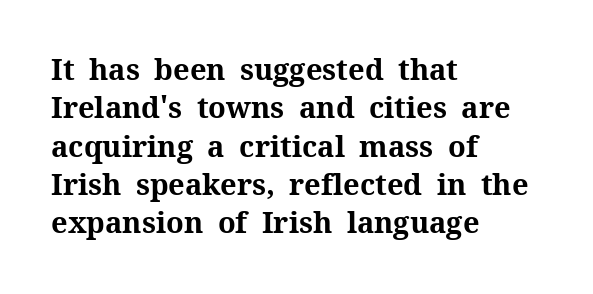
{"serif": "yes", "italic": "no", "bold": "yes", "weight": "bold", "width": "normal", "stroke_contrast": "medium", "x_height": "medium", "monospaced": "no", "underline": "no", "align": "left", "line_spacing": "normal", "line_spacing_ratio": 1.32, "letter_spacing": "normal", "letter_spacing_em": 0.0, "glyph_px": 29}
